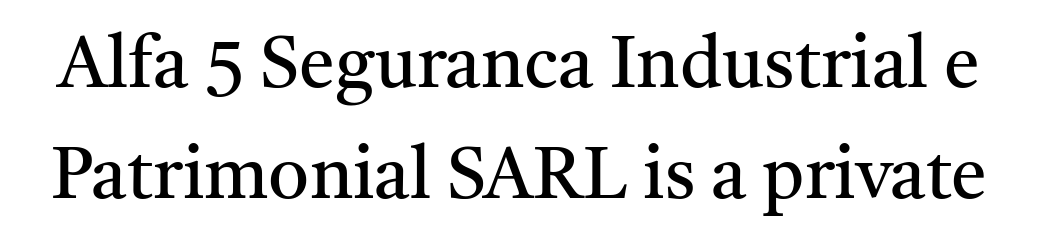
The face used here is seriffed, in the tradition of book romans. The vertical gap from one line to the next is medium. Letters have the restrained weight of plain body copy at most. Bare-footed words on every line. Note the varied advance widths — an 'i' is clearly narrower than an 'm'.
